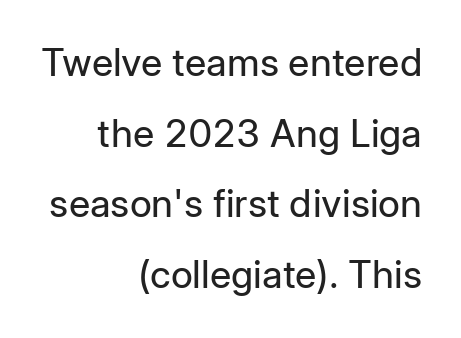
The image shows 38 px regular-weight sans-serif type, upright; set right-aligned, line spacing 1.86x, normal letter spacing, not underlined; low stroke contrast and a medium x-height.
